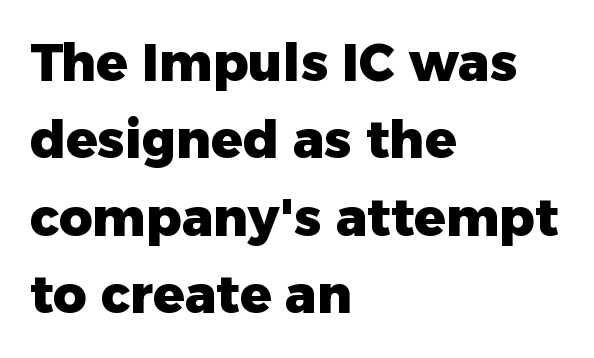
Q: Is the text bold? A: Yes.
Q: Is the text italic (slanted)? A: No, it is upright.
Q: Is the typeface a serif or a sans-serif typeface? A: Sans-serif.
Q: Is the text underlined? A: No.
Q: How is the paragraph aligned? A: Left-aligned.
Q: Is the spacing between letters normal or unusually wide? A: Normal.
Q: Is the spacing between lines tight, normal or loose? A: Normal.
Q: Width (condensed, normal, or wide)? A: Normal.
Q: Stroke contrast? A: Low.
Q: x-height? A: Medium.
Q: Monospaced? A: No.
